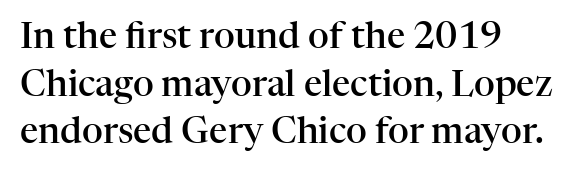
The image shows 36 px semibold serif type, upright; set normal line spacing (1.32x), normal letter spacing, not underlined; high stroke contrast and a medium x-height.
